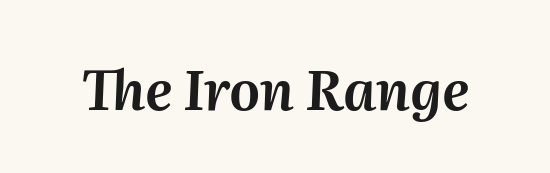
Q: Is the text italic (slanted)? A: Yes, it leans right by about 2 degrees.
Q: Is the text underlined? A: No.
Q: Is the spacing between letters normal or unusually wide? A: Normal.
Q: Width (condensed, normal, or wide)? A: Normal.
Q: Stroke contrast? A: Medium.
Q: x-height? A: Medium.
Q: Monospaced? A: No.
